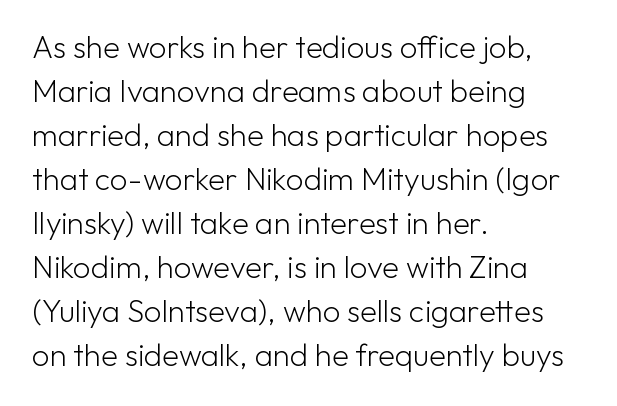
The image shows 31 px light sans-serif type, upright; set left-aligned, normal line spacing (1.42x), normal letter spacing, not underlined; low stroke contrast and a medium x-height.
